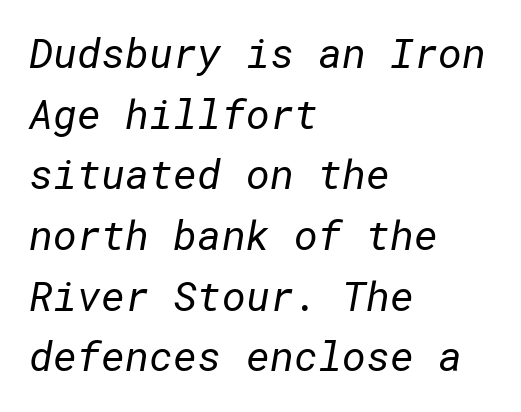
{"serif": "no", "bold": "no", "weight": "regular", "width": "normal", "stroke_contrast": "low", "x_height": "medium", "underline": "no", "align": "left", "line_spacing": "normal", "line_spacing_ratio": 1.48, "letter_spacing": "normal", "letter_spacing_em": 0.0, "glyph_px": 41}
